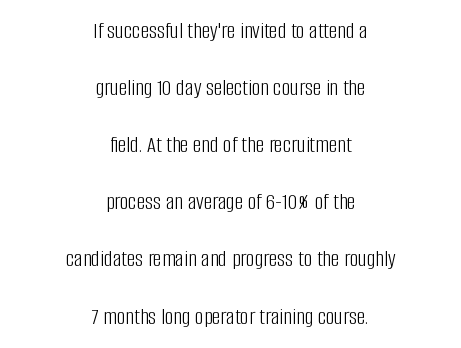
{"italic": "no", "bold": "no", "underline": "no", "align": "center", "line_spacing": "loose", "line_spacing_ratio": 2.38, "letter_spacing": "normal", "letter_spacing_em": 0.0, "glyph_px": 24}
